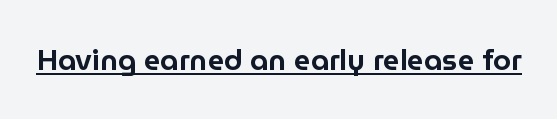
{"serif": "no", "italic": "no", "width": "normal", "stroke_contrast": "low", "x_height": "medium", "monospaced": "no", "underline": "yes", "letter_spacing": "normal", "letter_spacing_em": 0.0, "glyph_px": 29}
